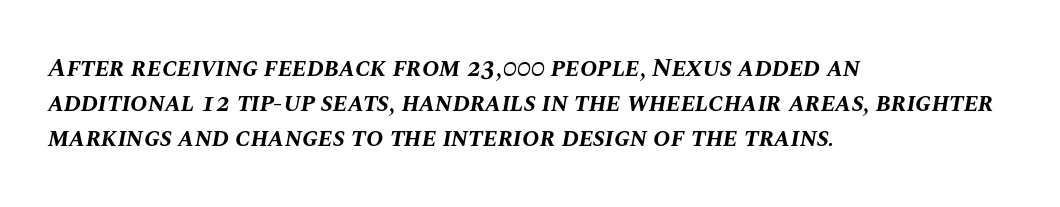
This sample uses plain, unmodified letter spacing. Underlining? Definitely not there. Successive baselines arrive at the customary interval. The text carries the slant typical of an italic or oblique font.
